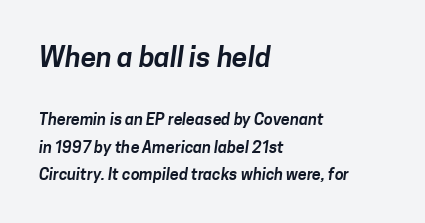
Q: Is the typeface a serif or a sans-serif typeface? A: Sans-serif.
Q: Is the text underlined? A: No.
Q: How is the paragraph aligned? A: Left-aligned.
Q: Is the spacing between letters normal or unusually wide? A: Normal.
Q: Which block of text is set in a larger size, the first (top) or the second (bottom)? A: The first (top) one.
Q: Width (condensed, normal, or wide)? A: Normal.
Q: Stroke contrast? A: Low.
Q: x-height? A: Medium.
Q: Monospaced? A: No.
